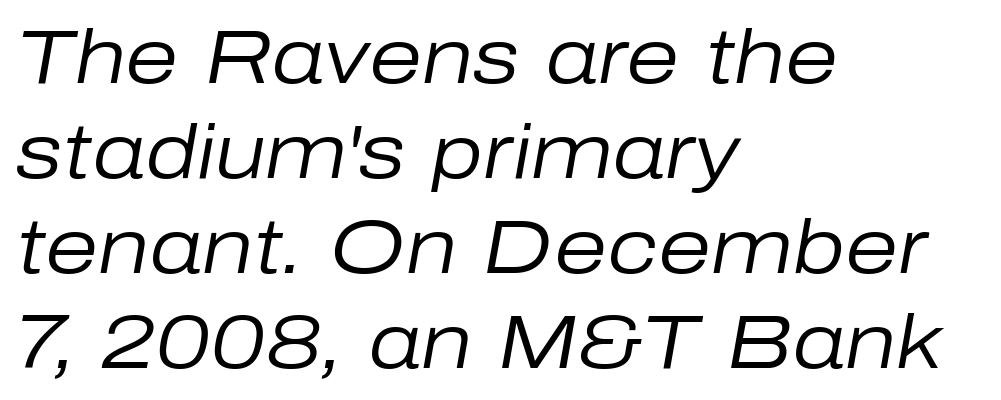
The image shows 76 px regular-weight type, italic (leaning right); set left-aligned, normal line spacing (1.25x), normal letter spacing, not underlined; low stroke contrast and a medium x-height.
